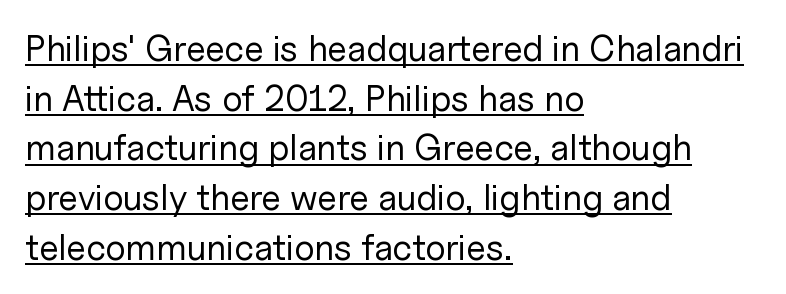
{"serif": "no", "italic": "no", "bold": "no", "weight": "regular", "width": "normal", "stroke_contrast": "low", "x_height": "medium", "monospaced": "no", "underline": "yes", "align": "left", "line_spacing": "normal", "line_spacing_ratio": 1.38, "letter_spacing": "normal", "letter_spacing_em": 0.0, "glyph_px": 36}
